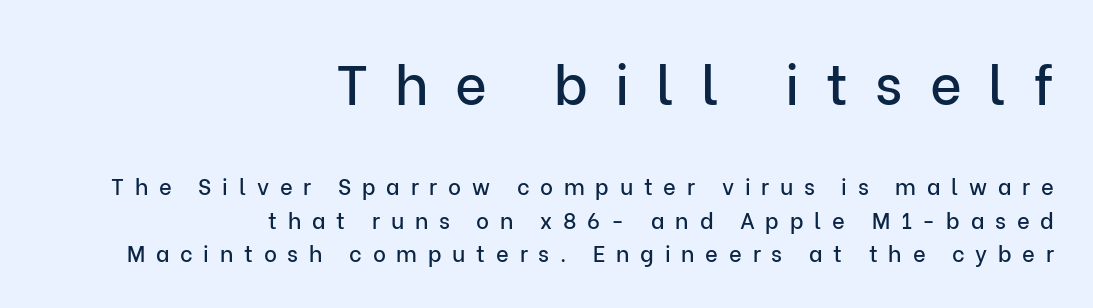
Glyph-to-glyph distance is far greater than everyday printed text. The leading is moderate, giving the passage an even texture. Examine the stroke ends and you'll find no serifs. No italicization has been applied; the sample stays upright.
